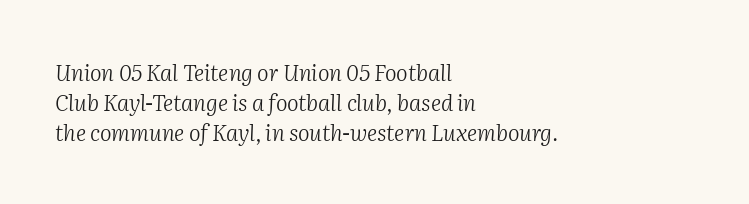
The image shows 22 px text type, italic (leaning right); set left-aligned, normal line spacing (1.37x), normal letter spacing, not underlined.
